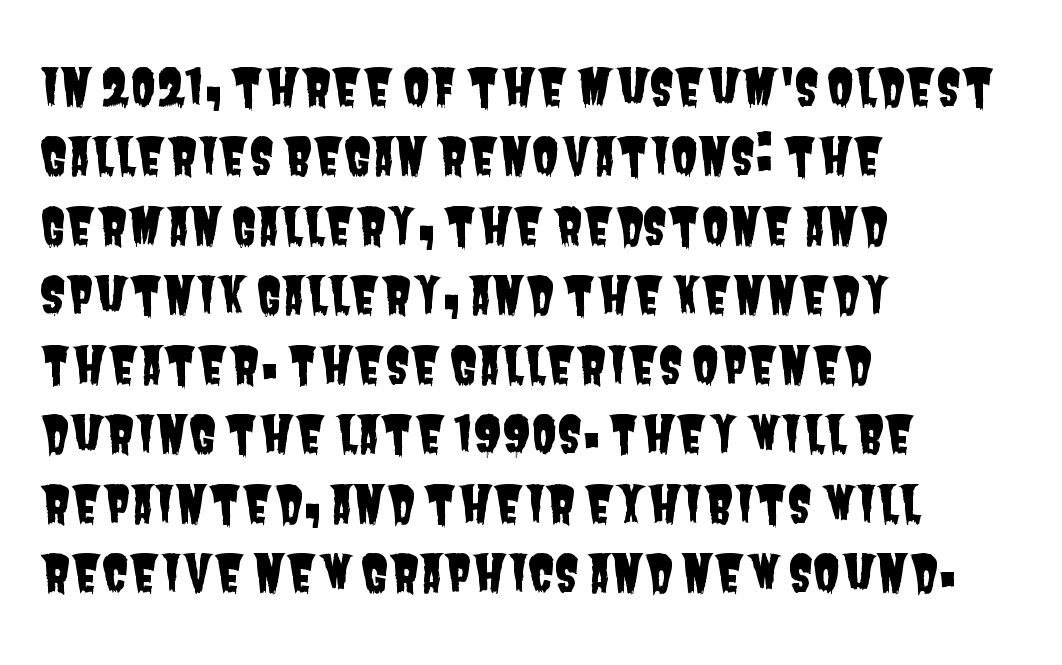
Leftover space on each line is placed entirely after the last word. No feet cap the strokes, marking this as sans-serif type. Does the leading feel generous? No, just average. A typesetter would call this proportional, since set widths differ per character.
